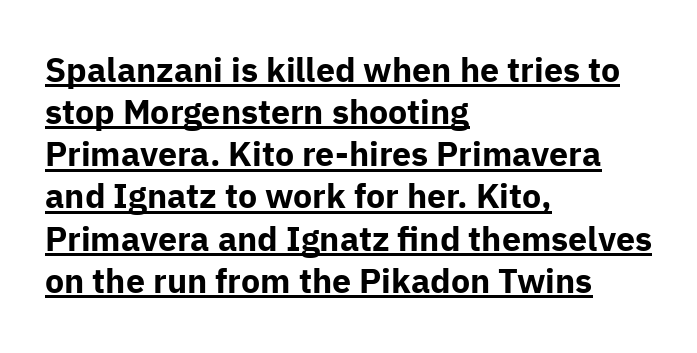
Q: Is the text bold? A: Yes.
Q: Is the text italic (slanted)? A: No, it is upright.
Q: Is the typeface a serif or a sans-serif typeface? A: Sans-serif.
Q: Is the text underlined? A: Yes.
Q: How is the paragraph aligned? A: Left-aligned.
Q: Is the spacing between letters normal or unusually wide? A: Normal.
Q: Width (condensed, normal, or wide)? A: Normal.
Q: Stroke contrast? A: Low.
Q: x-height? A: Medium.
Q: Monospaced? A: No.
